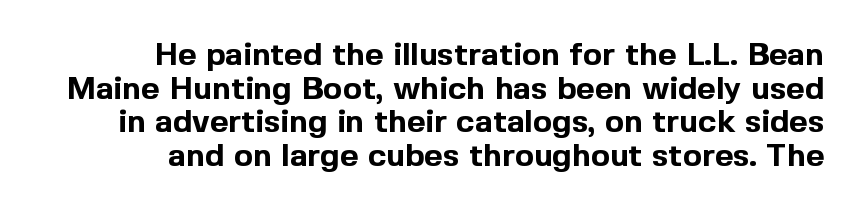
{"serif": "no", "italic": "no", "bold": "yes", "weight": "bold", "width": "normal", "x_height": "medium", "monospaced": "no", "underline": "no", "line_spacing": "tight", "line_spacing_ratio": 1.05, "letter_spacing": "normal", "letter_spacing_em": 0.0, "glyph_px": 32}
